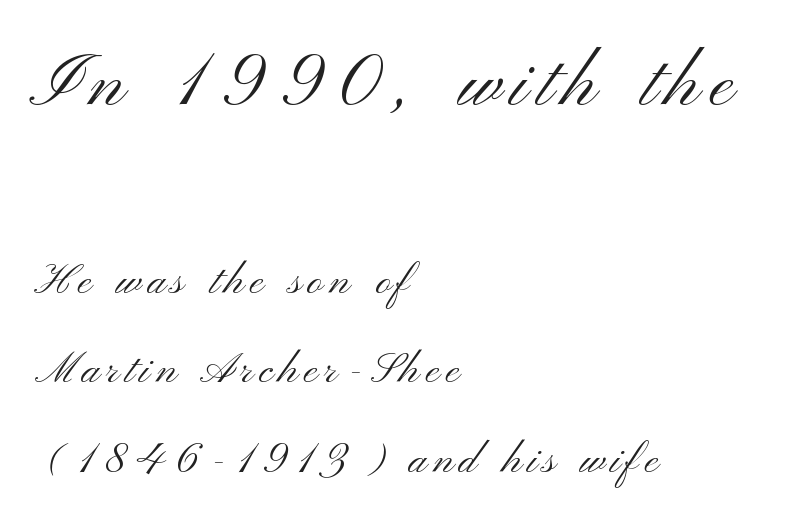
The image shows 73 px light, wide sans-serif type; set left-aligned, loose line spacing (2.14x), not underlined; the first (top) block is 1.74x larger; medium stroke contrast and a small x-height.
